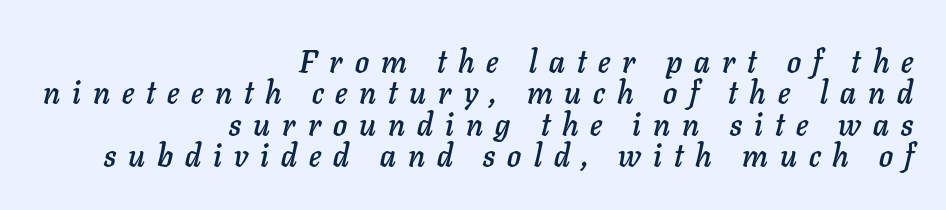
Q: Is the text italic (slanted)? A: Yes, it leans right by about 11 degrees.
Q: Is the text underlined? A: No.
Q: How is the paragraph aligned? A: Right-aligned.
Q: Is the spacing between letters normal or unusually wide? A: Unusually wide.
Q: Is the spacing between lines tight, normal or loose? A: Tight.
Q: Width (condensed, normal, or wide)? A: Normal.
Q: Stroke contrast? A: Low.
Q: x-height? A: Medium.
Q: Monospaced? A: No.
